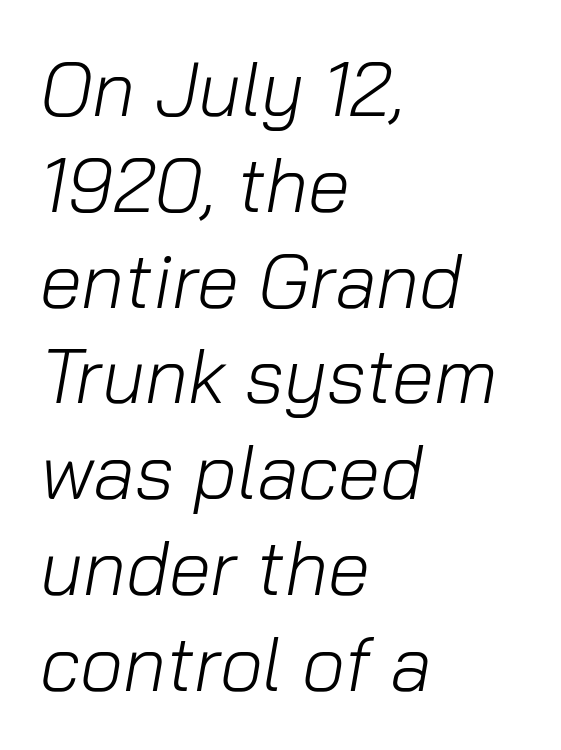
The rendering uses natural spacing where letterforms have individual widths. Tracking value appears to be zero — textbook default spacing. A bare baseline throughout the passage. Is the type slanted? Yes — the strokes lean at a clear angle. The lines are quadded left.
